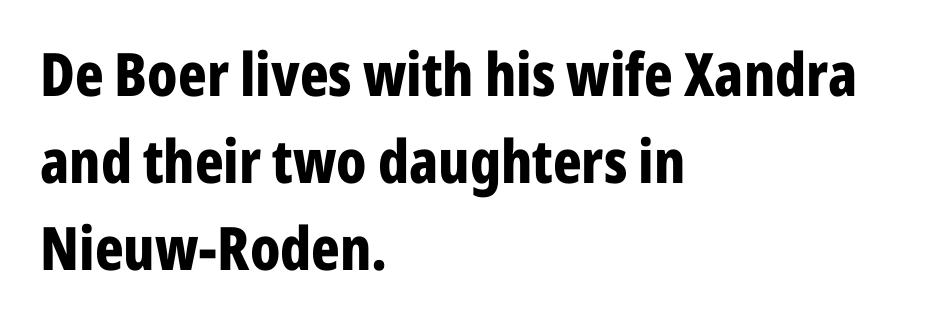
Leftover space on each line is placed entirely after the last word. What kind of face is this? One without serifs — a sans. Style check: upright. These lines carry a lot of weight — the face is fully bold. Between one letter and the next there's only the usual sliver of space. Each letter keeps its own natural width here, so spacing adapts to shape.
